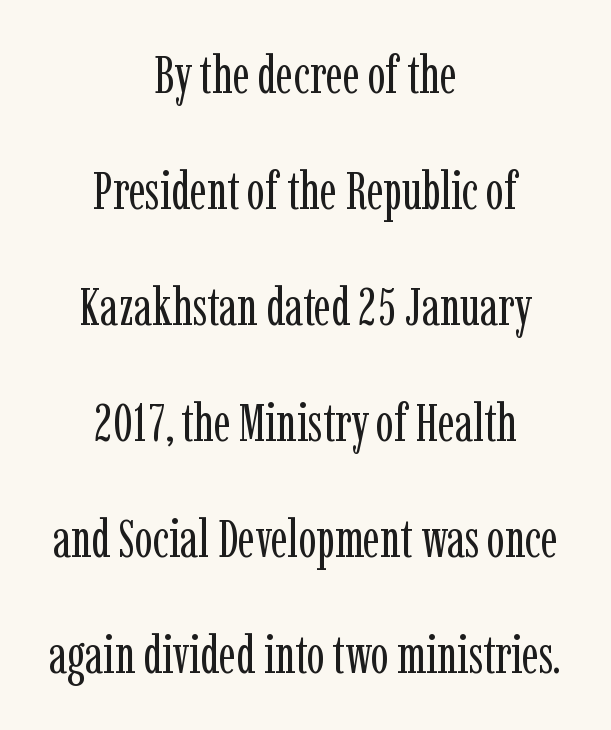
Q: Is the text bold? A: No.
Q: Is the text italic (slanted)? A: No, it is upright.
Q: Is the typeface a serif or a sans-serif typeface? A: Serif.
Q: Is the text underlined? A: No.
Q: How is the paragraph aligned? A: Centered.
Q: Is the spacing between letters normal or unusually wide? A: Normal.
Q: Is the spacing between lines tight, normal or loose? A: Loose.
Q: Width (condensed, normal, or wide)? A: Condensed.
Q: Stroke contrast? A: Low.
Q: x-height? A: Medium.
Q: Monospaced? A: No.
